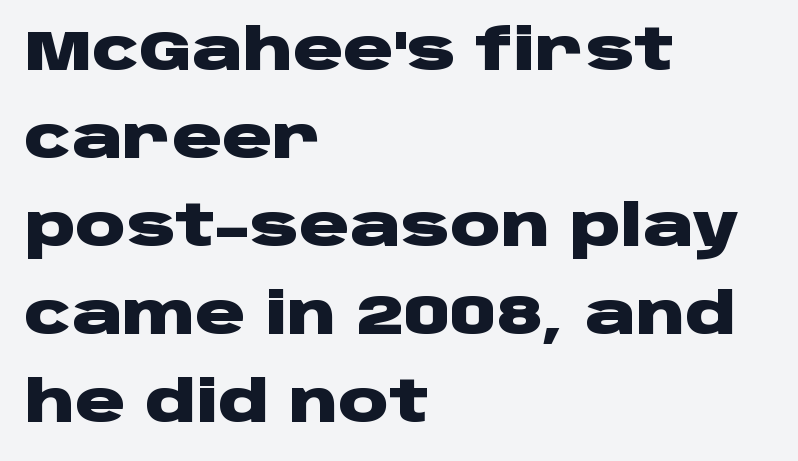
The image shows 56 px heavy, wide sans-serif type, upright; set left-aligned, normal line spacing (1.57x), normal letter spacing, not underlined; low stroke contrast and a large x-height.
